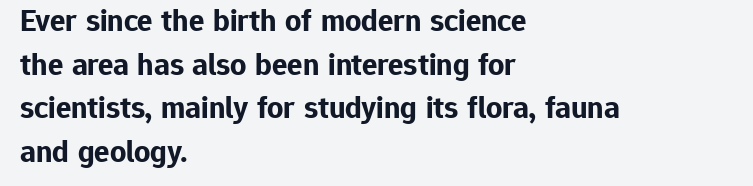
Q: Is the text bold? A: Yes.
Q: Is the text italic (slanted)? A: No, it is upright.
Q: Is the typeface a serif or a sans-serif typeface? A: Sans-serif.
Q: Is the text underlined? A: No.
Q: How is the paragraph aligned? A: Left-aligned.
Q: Is the spacing between letters normal or unusually wide? A: Normal.
Q: Is the spacing between lines tight, normal or loose? A: Normal.
Q: Width (condensed, normal, or wide)? A: Normal.
Q: Stroke contrast? A: Low.
Q: x-height? A: Medium.
Q: Monospaced? A: No.
